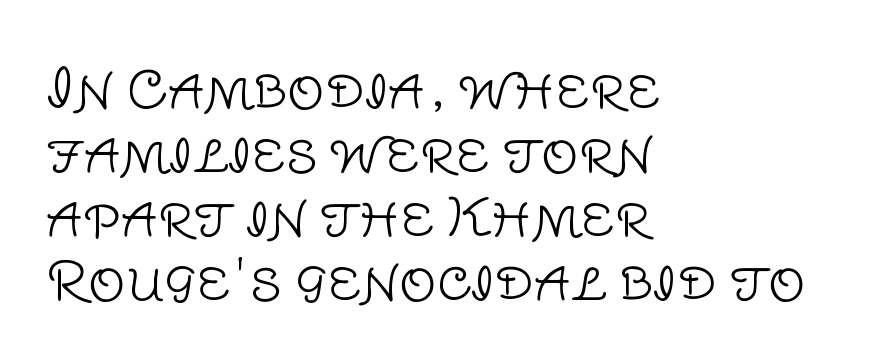
{"serif": "no", "bold": "no", "weight": "light", "width": "normal", "stroke_contrast": "low", "x_height": "large", "monospaced": "no", "underline": "no", "align": "left", "line_spacing_ratio": 1.23, "letter_spacing": "normal", "letter_spacing_em": 0.0, "glyph_px": 52}
